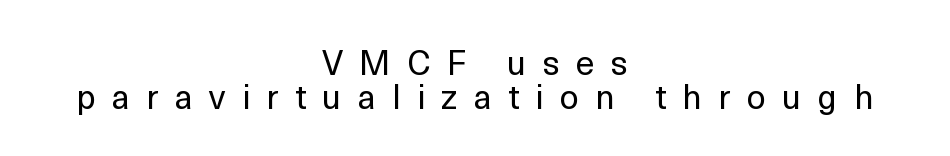
Q: Is the text bold? A: No.
Q: Is the text italic (slanted)? A: No, it is upright.
Q: Is the typeface a serif or a sans-serif typeface? A: Sans-serif.
Q: Is the text underlined? A: No.
Q: How is the paragraph aligned? A: Centered.
Q: Is the spacing between letters normal or unusually wide? A: Unusually wide.
Q: Is the spacing between lines tight, normal or loose? A: Tight.
Q: Width (condensed, normal, or wide)? A: Normal.
Q: x-height? A: Medium.
Q: Monospaced? A: No.
